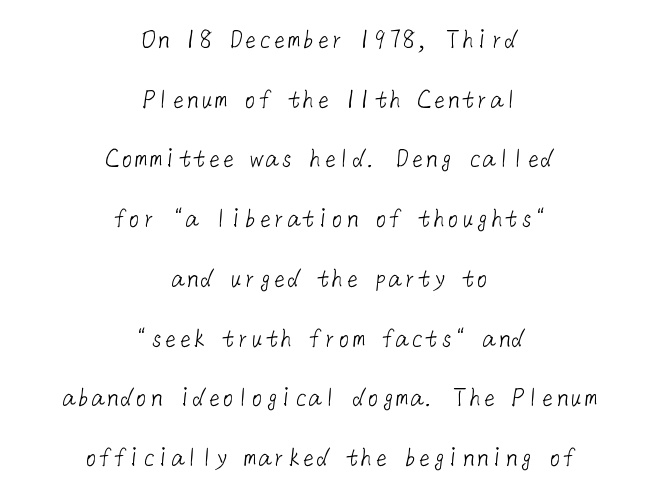
{"serif": "no", "bold": "no", "weight": "light", "width": "normal", "stroke_contrast": "low", "x_height": "medium", "underline": "no", "align": "center", "line_spacing": "loose", "line_spacing_ratio": 2.06, "letter_spacing": "normal", "letter_spacing_em": 0.0, "glyph_px": 29}
